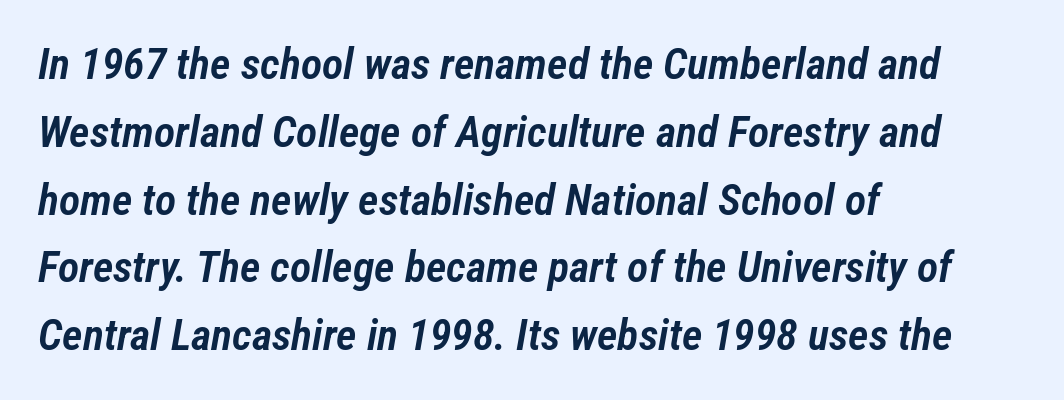
{"italic": "yes", "lean": "right", "slant_degrees": 12, "bold": "semi", "weight": "semibold", "width": "condensed", "stroke_contrast": "low", "x_height": "medium", "monospaced": "no", "underline": "no", "align": "left", "line_spacing": "normal", "line_spacing_ratio": 1.54, "letter_spacing": "normal", "letter_spacing_em": 0.0, "glyph_px": 44}
